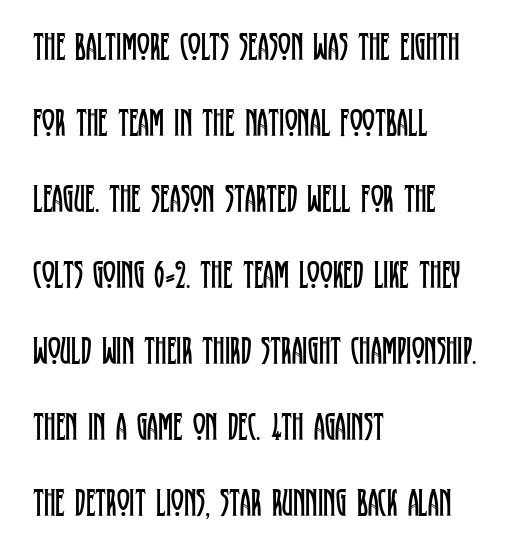
Q: Is the text bold? A: No.
Q: Is the text italic (slanted)? A: No, it is upright.
Q: Is the typeface a serif or a sans-serif typeface? A: Serif.
Q: Is the text underlined? A: No.
Q: How is the paragraph aligned? A: Left-aligned.
Q: Is the spacing between letters normal or unusually wide? A: Normal.
Q: Is the spacing between lines tight, normal or loose? A: Loose.
Q: Width (condensed, normal, or wide)? A: Condensed.
Q: Stroke contrast? A: Low.
Q: x-height? A: Large.
Q: Monospaced? A: No.
